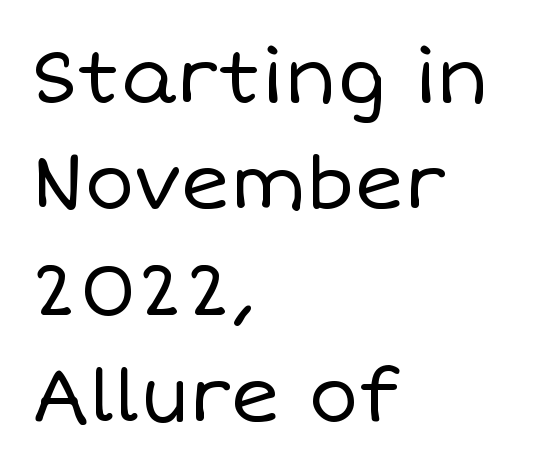
The image shows 75 px regular-weight type, upright; set left-aligned, normal line spacing (1.42x), normal letter spacing, not underlined; low stroke contrast and a large x-height.
